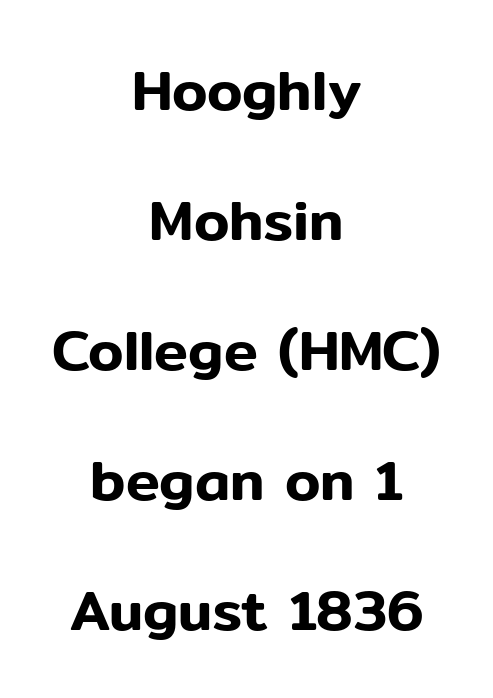
The image shows 57 px sans-serif type, upright; set centered, loose line spacing (2.28x), normal letter spacing, not underlined; low stroke contrast and a medium x-height.
